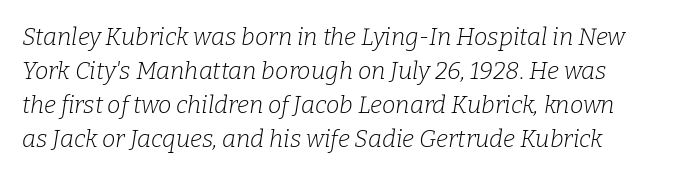
Descender tails drop into unmarked territory. Glyph-to-glyph distance matches everyday printed text. The leading is moderate, giving the passage an even texture. The ragged edge is on the right, which tells us the setting is flush left.
